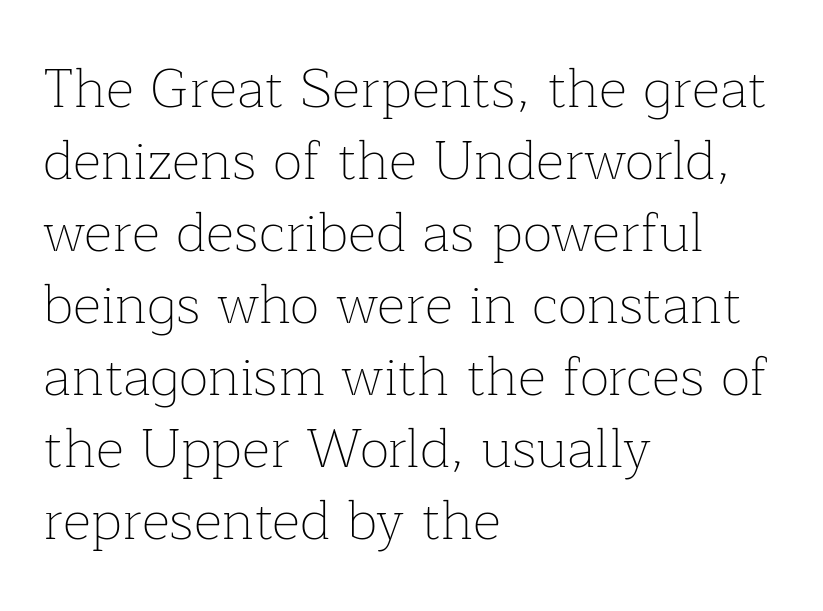
The image shows 55 px thin serif type, upright; set left-aligned, normal line spacing (1.31x), normal letter spacing, not underlined; low stroke contrast and a medium x-height.
